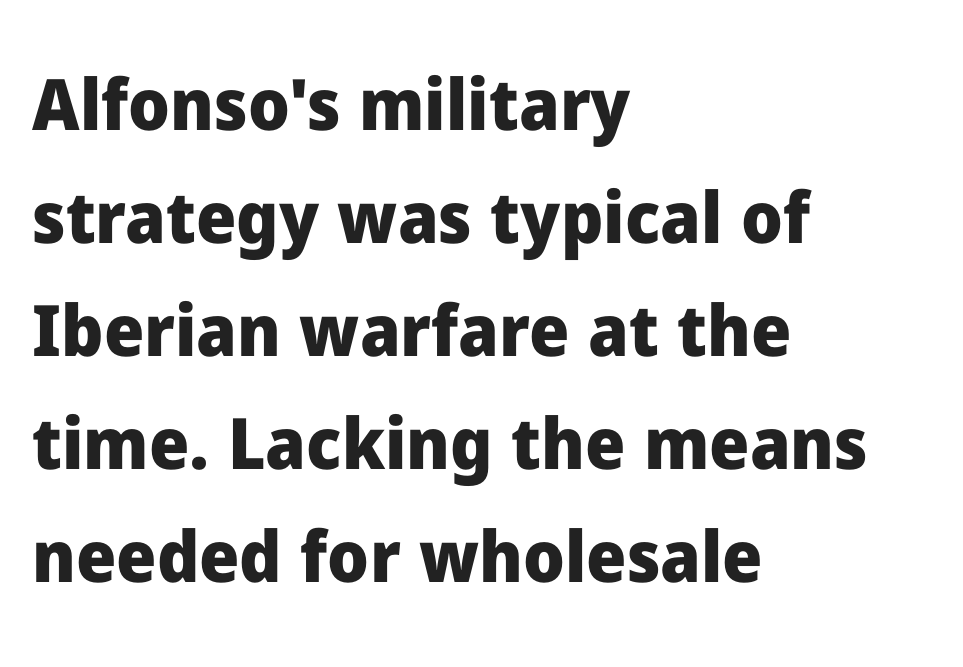
The image shows 71 px heavy sans-serif type, upright; set left-aligned, normal line spacing (1.59x), normal letter spacing, not underlined; low stroke contrast and a medium x-height.
